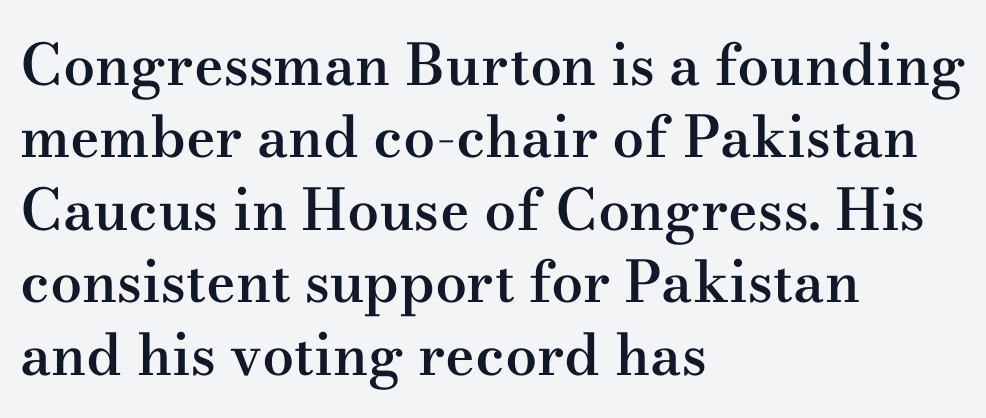
Q: Is the text bold? A: Semi-bold.
Q: Is the text italic (slanted)? A: No, it is upright.
Q: Is the typeface a serif or a sans-serif typeface? A: Serif.
Q: Is the text underlined? A: No.
Q: How is the paragraph aligned? A: Left-aligned.
Q: Is the spacing between letters normal or unusually wide? A: Normal.
Q: Is the spacing between lines tight, normal or loose? A: Normal.
Q: Width (condensed, normal, or wide)? A: Wide.
Q: Stroke contrast? A: Medium.
Q: x-height? A: Small.
Q: Monospaced? A: No.
